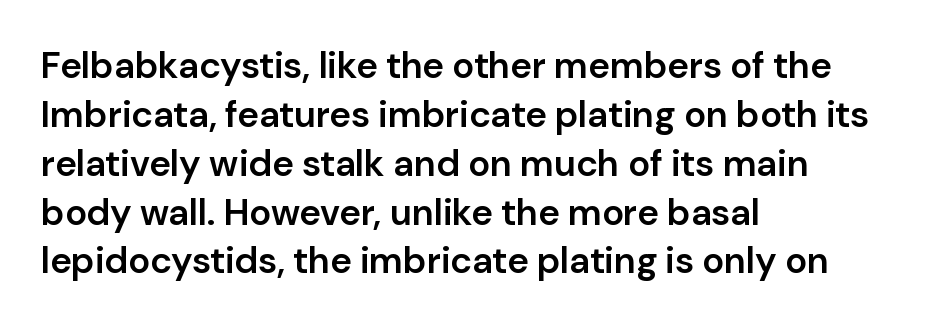
This is roman type, the default non-slanted kind. Horizontal bands of white between lines are of average thickness. What kind of face is this? One without serifs — a sans. Is the type bold? Partly — it's a semibold, heavier than regular but not fully bold.
